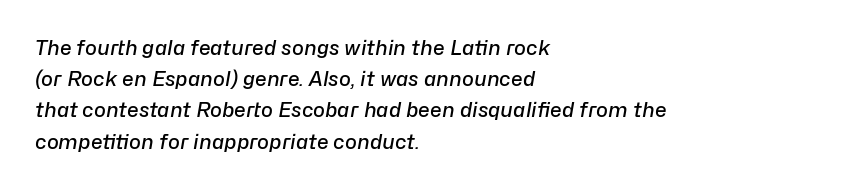
{"italic": "yes", "lean": "right", "slant_degrees": 10, "bold": "semi", "underline": "no", "align": "left", "line_spacing": "normal", "line_spacing_ratio": 1.56, "letter_spacing": "normal", "letter_spacing_em": 0.0, "glyph_px": 20}
